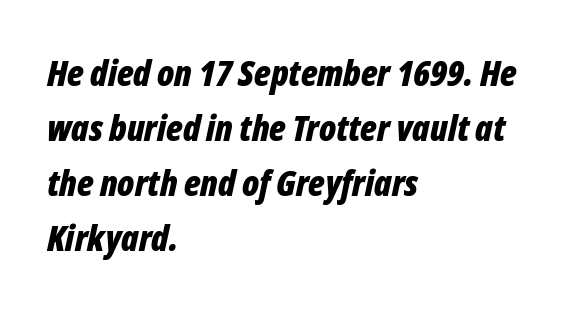
Q: Is the text bold? A: Yes.
Q: Is the text italic (slanted)? A: Yes, it leans right by about 12 degrees.
Q: Is the text underlined? A: No.
Q: How is the paragraph aligned? A: Left-aligned.
Q: Is the spacing between letters normal or unusually wide? A: Normal.
Q: Is the spacing between lines tight, normal or loose? A: Normal.
Q: Width (condensed, normal, or wide)? A: Condensed.
Q: Stroke contrast? A: Low.
Q: x-height? A: Medium.
Q: Monospaced? A: No.
